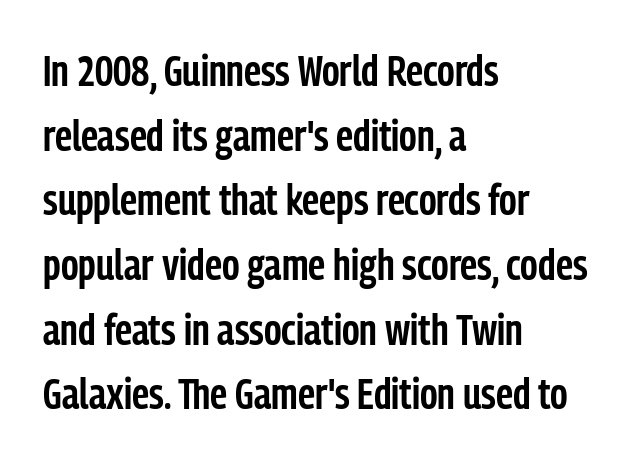
Q: Is the text bold? A: Semi-bold.
Q: Is the text italic (slanted)? A: No, it is upright.
Q: Is the typeface a serif or a sans-serif typeface? A: Sans-serif.
Q: Is the text underlined? A: No.
Q: How is the paragraph aligned? A: Left-aligned.
Q: Is the spacing between letters normal or unusually wide? A: Normal.
Q: Is the spacing between lines tight, normal or loose? A: Normal.
Q: Width (condensed, normal, or wide)? A: Condensed.
Q: Stroke contrast? A: Low.
Q: x-height? A: Medium.
Q: Monospaced? A: No.
